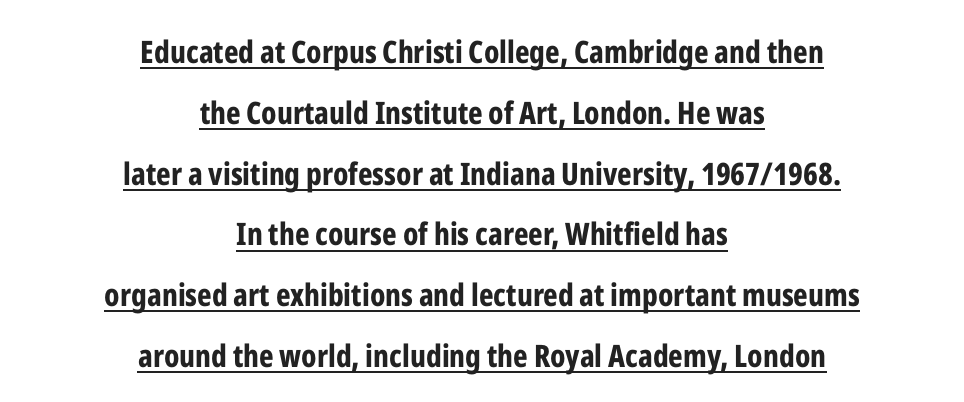
Q: Is the text bold? A: Yes.
Q: Is the text italic (slanted)? A: No, it is upright.
Q: Is the typeface a serif or a sans-serif typeface? A: Sans-serif.
Q: Is the text underlined? A: Yes.
Q: How is the paragraph aligned? A: Centered.
Q: Is the spacing between letters normal or unusually wide? A: Normal.
Q: Is the spacing between lines tight, normal or loose? A: Loose.
Q: Width (condensed, normal, or wide)? A: Condensed.
Q: Stroke contrast? A: Low.
Q: x-height? A: Medium.
Q: Monospaced? A: No.
